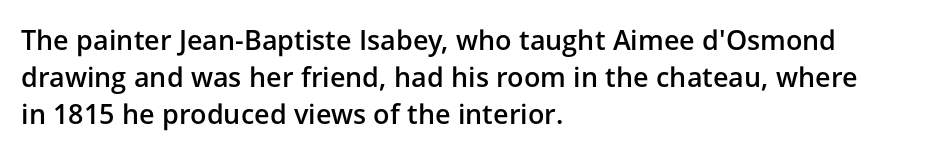
Nobody touched the tracking dial on this one. The space between consecutive lines is moderate. The area under the type is left untouched. Posture: straight, roman, zero tilt. The glyphs have the mass of a demibold cut, below bold.
